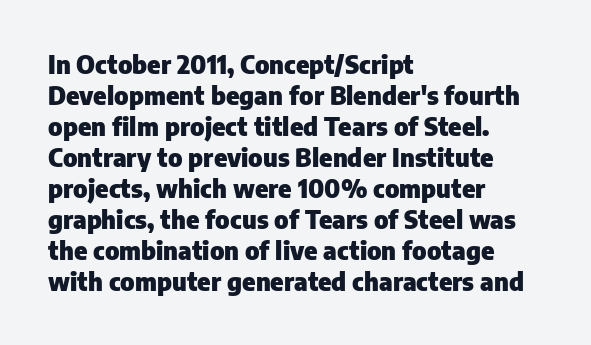
Q: Is the text bold? A: Yes.
Q: Is the text italic (slanted)? A: No, it is upright.
Q: Is the text underlined? A: No.
Q: How is the paragraph aligned? A: Left-aligned.
Q: Is the spacing between letters normal or unusually wide? A: Normal.
